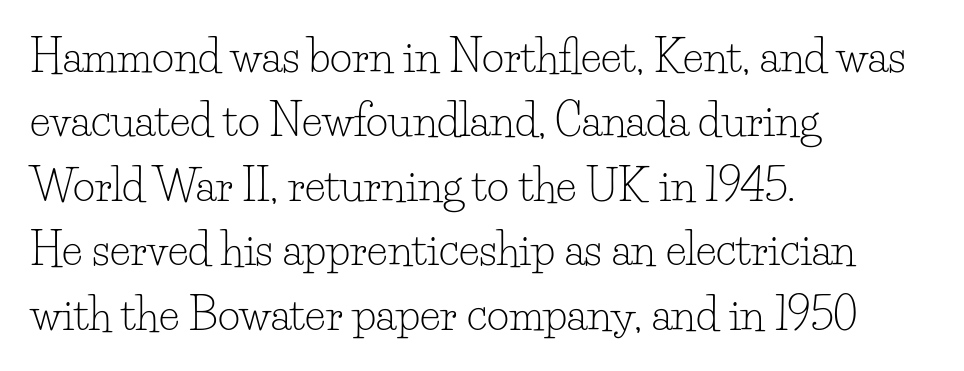
Q: Is the text bold? A: No.
Q: Is the text italic (slanted)? A: No, it is upright.
Q: Is the typeface a serif or a sans-serif typeface? A: Serif.
Q: Is the text underlined? A: No.
Q: How is the paragraph aligned? A: Left-aligned.
Q: Is the spacing between letters normal or unusually wide? A: Normal.
Q: Is the spacing between lines tight, normal or loose? A: Normal.
Q: Width (condensed, normal, or wide)? A: Normal.
Q: Stroke contrast? A: Low.
Q: x-height? A: Small.
Q: Monospaced? A: No.
